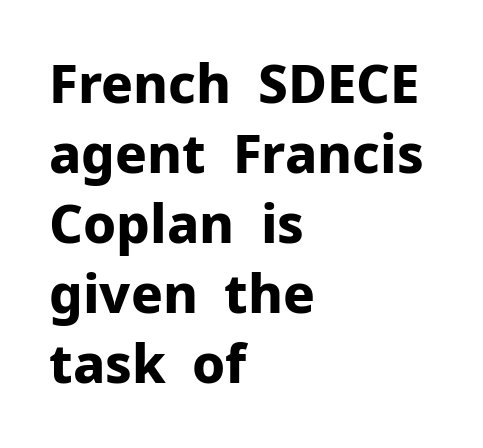
The passage shown is typed in a proportional face where columns would drift. Summary of weight: heavy, a full bold. This is the regular roman posture of the typeface. Type without underlining. The typeface chosen for these lines omits serifs. The rows are spaced the way most documents space them.
